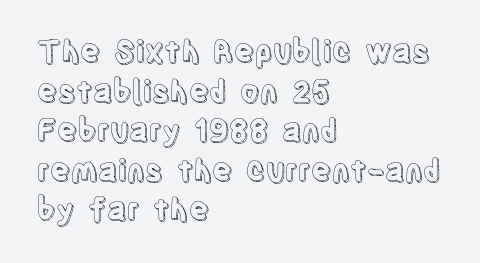
The image shows 30 px condensed type, upright; set left-aligned, normal line spacing (1.32x), normal letter spacing, not underlined; a large x-height.
